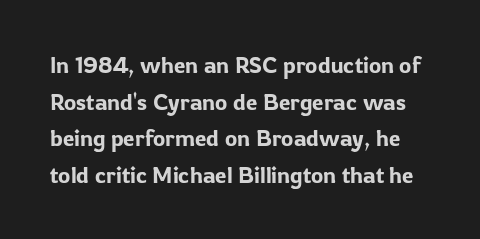
The image shows 23 px text type, upright; set normal line spacing (1.59x), normal letter spacing, not underlined.
